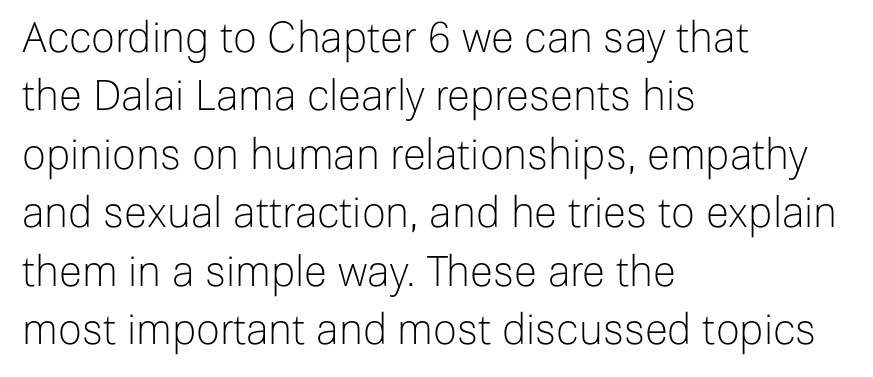
Q: Is the text bold? A: No.
Q: Is the text italic (slanted)? A: No, it is upright.
Q: Is the typeface a serif or a sans-serif typeface? A: Sans-serif.
Q: Is the text underlined? A: No.
Q: How is the paragraph aligned? A: Left-aligned.
Q: Is the spacing between letters normal or unusually wide? A: Normal.
Q: Is the spacing between lines tight, normal or loose? A: Normal.
Q: Width (condensed, normal, or wide)? A: Normal.
Q: Stroke contrast? A: Low.
Q: x-height? A: Medium.
Q: Monospaced? A: No.
